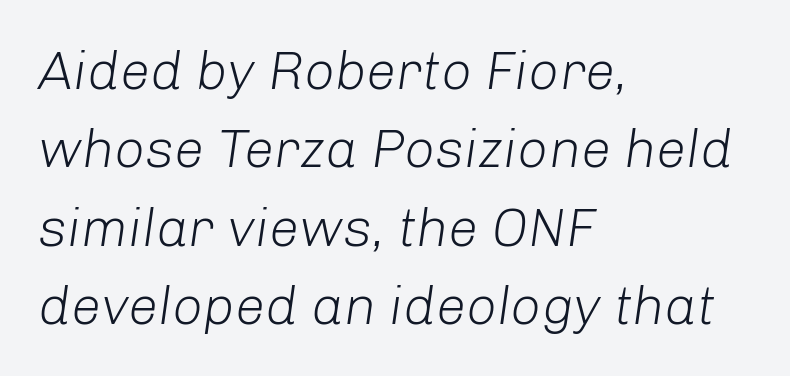
{"italic": "yes", "lean": "right", "slant_degrees": 8, "bold": "no", "weight": "light", "width": "normal", "stroke_contrast": "low", "x_height": "medium", "monospaced": "no", "underline": "no", "align": "left", "line_spacing": "normal", "line_spacing_ratio": 1.45, "letter_spacing": "normal", "letter_spacing_em": 0.0, "glyph_px": 54}
